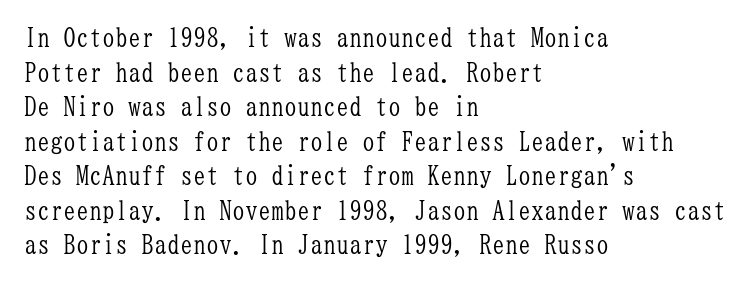
The image shows 26 px text type, upright; set left-aligned, normal line spacing (1.33x), normal letter spacing, not underlined.
